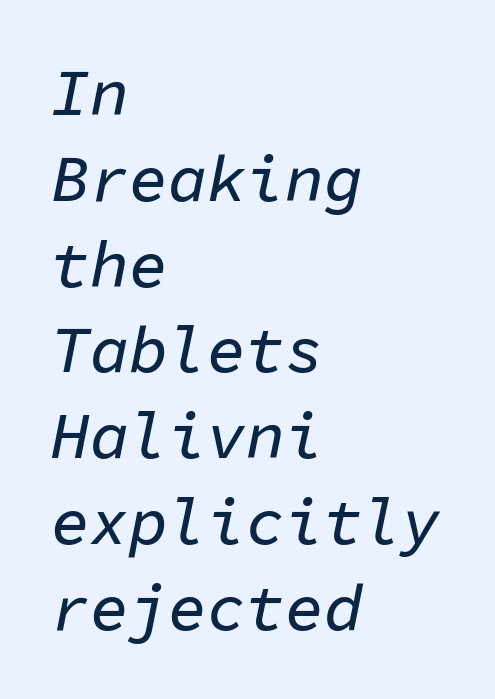
These lines stack with their left ends in a neat column. The face used here has a pronounced slope to its letters. Check under the words: just untouched page. The rendering uses a moderate line-height, typical for paragraphs. You could count columns in this text — the font is strictly monospaced. Between one letter and the next there's only the usual sliver of space.
